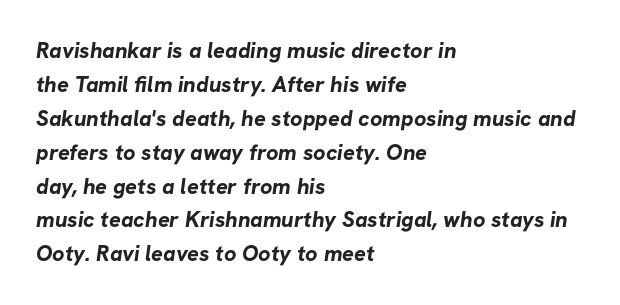
{"bold": "yes", "underline": "no", "align": "left", "line_spacing": "normal", "line_spacing_ratio": 1.54, "letter_spacing": "normal", "letter_spacing_em": 0.0, "glyph_px": 22}
